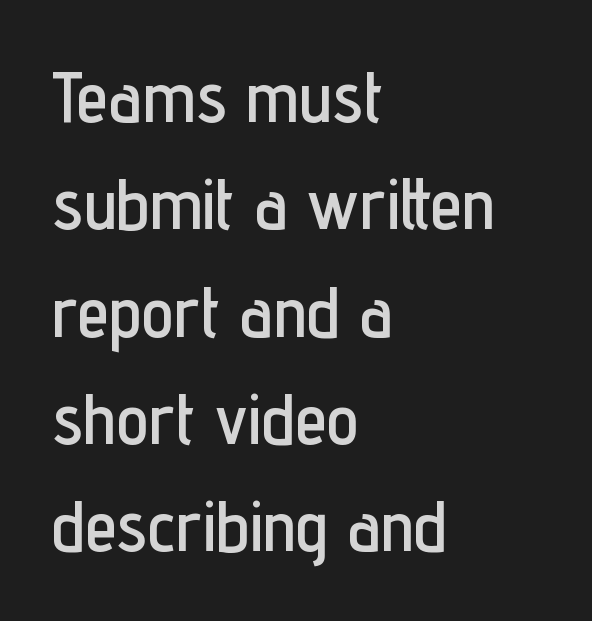
Here the designer chose a conventional face with non-uniform glyph widths. Does the lettering tilt? It doesn't — this is upright. The lines sit at an ordinary, default distance from one another. Classification — sans serif. Tracking here is standard; glyphs follow each other at the usual distance. Does the copy run flush right? No — it runs flush left.
